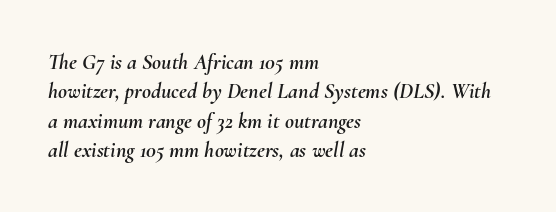
Is the block centered? No — it sits flush against the left margin. If you drew a line through each stem, it would be angled. Rule under the text: the space is simply empty. Leading matches the norm, producing a regular column. Is the letter spacing exaggerated? No — it looks like the ordinary default.
